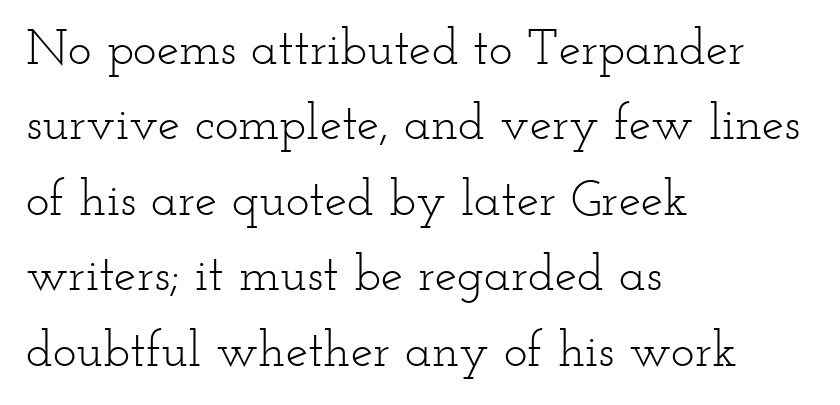
{"serif": "yes", "italic": "no", "bold": "no", "weight": "light", "width": "wide", "stroke_contrast": "low", "x_height": "small", "monospaced": "no", "underline": "no", "align": "left", "line_spacing": "normal", "line_spacing_ratio": 1.51, "letter_spacing": "normal", "letter_spacing_em": 0.0, "glyph_px": 50}
